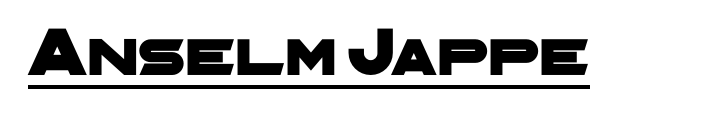
{"serif": "no", "width": "wide", "stroke_contrast": "low", "x_height": "medium", "monospaced": "no", "underline": "yes", "letter_spacing": "normal", "letter_spacing_em": 0.0, "glyph_px": 69}
